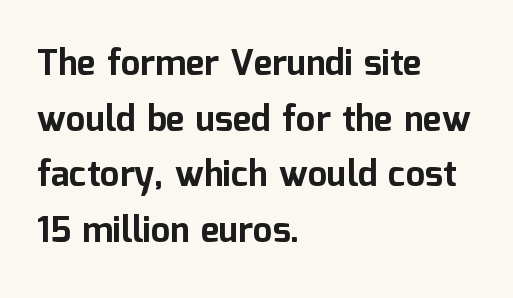
This sample has the flowing, uneven cadence of proportional lettering. The strokes are fattened all the way to bold. Here the glyphs are tracked normally, forming tight word shapes. Just letters on the line, the space beneath them empty. Regarding leading, the lines here are spaced in the standard way.
